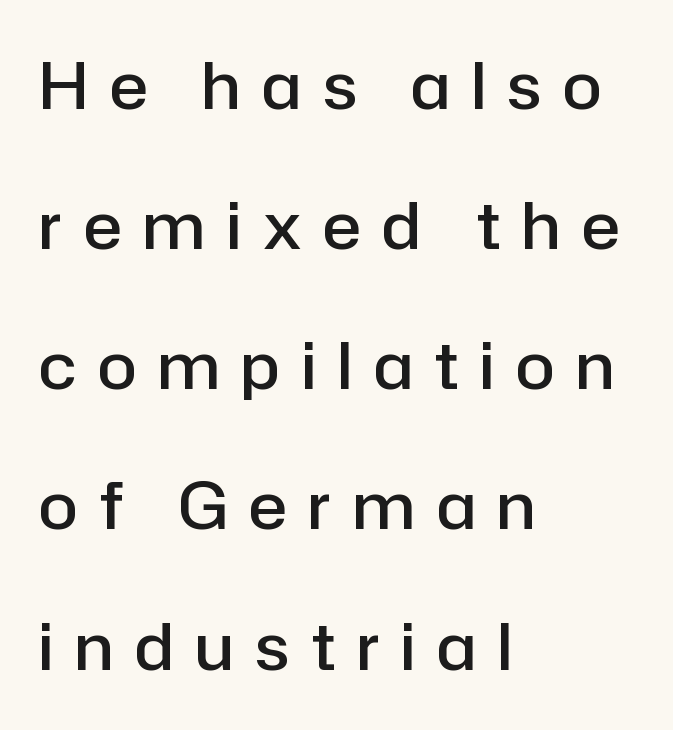
Q: Is the text bold? A: Semi-bold.
Q: Is the text italic (slanted)? A: No, it is upright.
Q: Is the typeface a serif or a sans-serif typeface? A: Sans-serif.
Q: Is the text underlined? A: No.
Q: How is the paragraph aligned? A: Left-aligned.
Q: Is the spacing between letters normal or unusually wide? A: Unusually wide.
Q: Is the spacing between lines tight, normal or loose? A: Loose.
Q: Width (condensed, normal, or wide)? A: Normal.
Q: Stroke contrast? A: Low.
Q: x-height? A: Medium.
Q: Monospaced? A: No.
